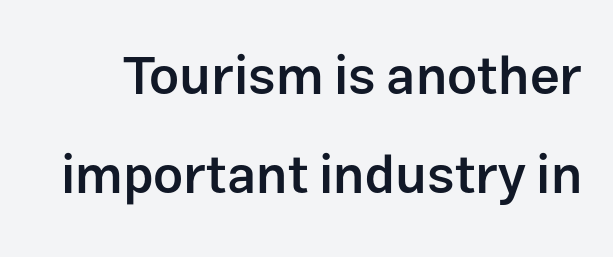
The image shows 53 px semibold sans-serif type, upright; set line spacing 1.87x, normal letter spacing, not underlined; low stroke contrast and a medium x-height.
